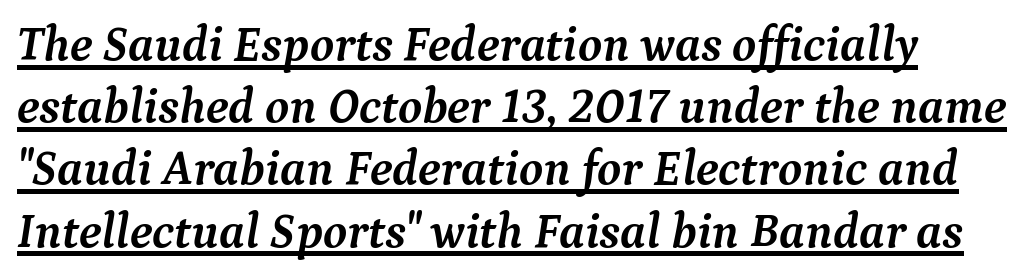
{"serif": "yes", "italic": "yes", "lean": "right", "slant_degrees": 9, "bold": "yes", "weight": "semibold", "width": "normal", "stroke_contrast": "medium", "x_height": "medium", "monospaced": "no", "underline": "yes", "align": "left", "line_spacing": "normal", "line_spacing_ratio": 1.27, "letter_spacing": "normal", "letter_spacing_em": 0.0, "glyph_px": 49}
